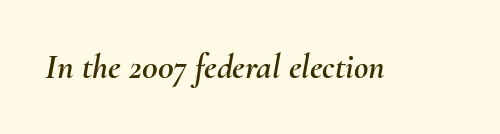
You could not count columns in this text — the font is proportionally spaced. No word sits above an underline. Does extra space separate the letters? No, they use regular spacing. Yep, that's italic — everything's leaning.
